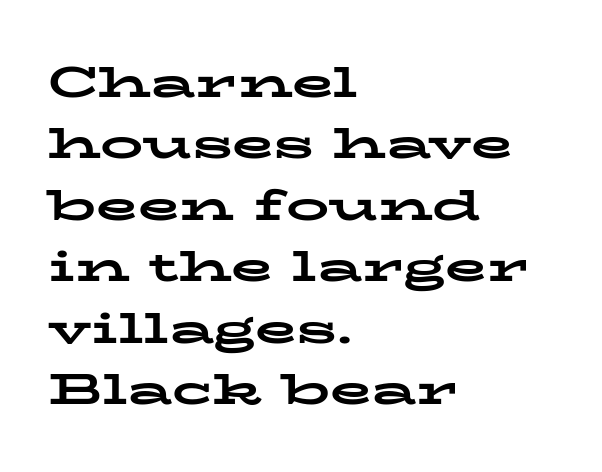
The image shows 43 px bold, wide serif type, upright; set left-aligned, normal line spacing (1.43x), normal letter spacing, not underlined; low stroke contrast and a medium x-height.
